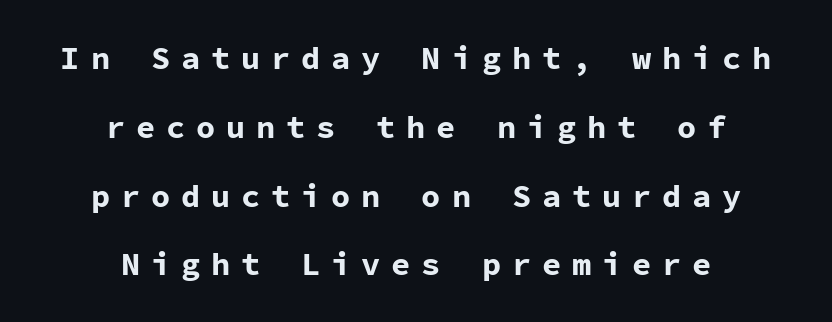
Serifs: no, the terminals of the letterforms are clean. A clean baseline with only descenders dipping below it. Monospaced: the letters line up in strict vertical columns. Each new line begins a long way beneath the previous one. This is heavy type, rendered in bold.
